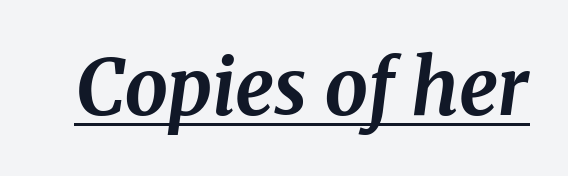
{"serif": "yes", "italic": "yes", "lean": "right", "slant_degrees": 8, "bold": "yes", "weight": "bold", "width": "normal", "stroke_contrast": "medium", "x_height": "medium", "monospaced": "no", "underline": "yes", "letter_spacing": "normal", "letter_spacing_em": 0.0, "glyph_px": 77}
